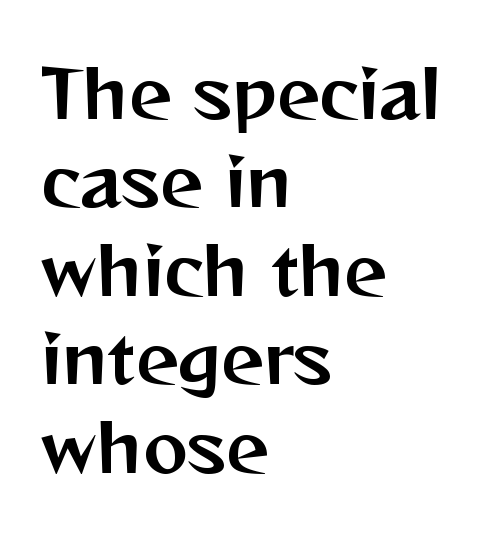
Line spacing here is normal. Words appear dense and cohesive because spacing is normal. Spacing verdict: proportional, widths tailored to each character. A typesetter would mark this as roman, not italic.
